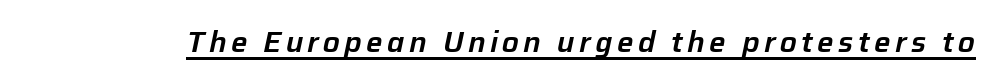
Designer's note — italics engaged. Varying glyph widths throughout — classic text-font behaviour. The string is rendered with underlining switched on.
